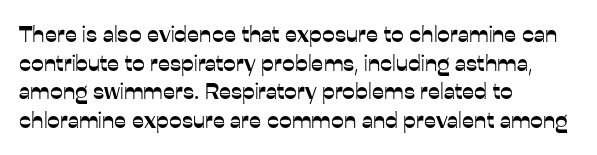
Q: Is the text italic (slanted)? A: No, it is upright.
Q: Is the text underlined? A: No.
Q: How is the paragraph aligned? A: Left-aligned.
Q: Is the spacing between letters normal or unusually wide? A: Normal.
Q: Is the spacing between lines tight, normal or loose? A: Normal.
